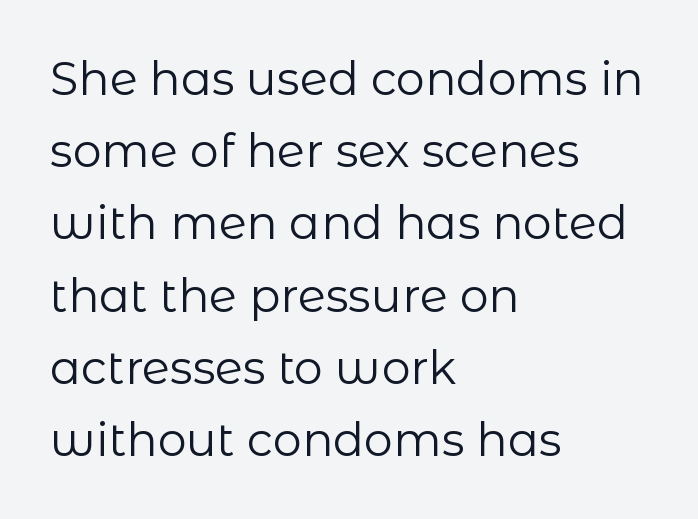
Q: Is the text bold? A: No.
Q: Is the text italic (slanted)? A: No, it is upright.
Q: Is the typeface a serif or a sans-serif typeface? A: Sans-serif.
Q: Is the text underlined? A: No.
Q: How is the paragraph aligned? A: Left-aligned.
Q: Is the spacing between letters normal or unusually wide? A: Normal.
Q: Is the spacing between lines tight, normal or loose? A: Normal.
Q: Width (condensed, normal, or wide)? A: Normal.
Q: Stroke contrast? A: Low.
Q: x-height? A: Medium.
Q: Monospaced? A: No.
